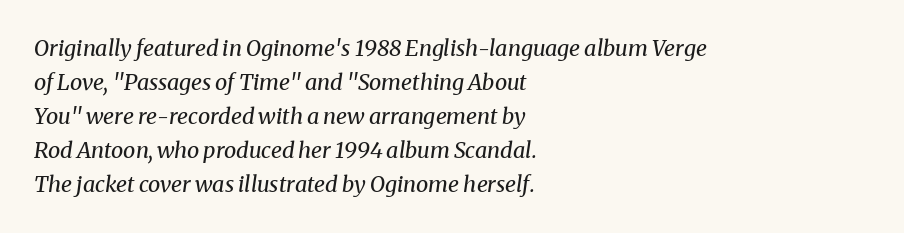
Yep, that's italic — everything's leaning. Does extra space separate the letters? No, they use regular spacing. Letters have the restrained weight of plain body copy at most. What's the leading like? Ordinary, nothing unusual. Honestly, there is no underline to notice here at all.
